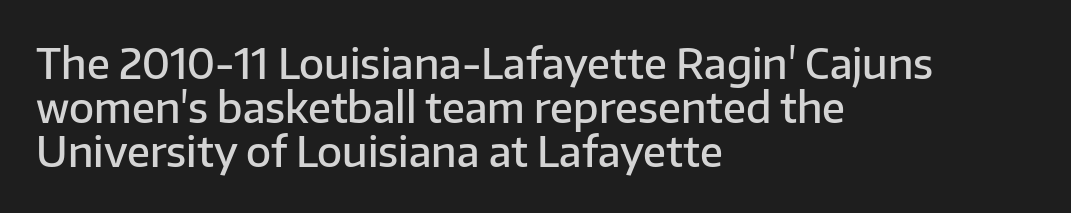
A somewhat darkened texture: the type is semibold rather than bold. Short note: letters normally spaced. This rendering uses left alignment, leaving the right contour irregular. Each letter keeps its own natural width here, so spacing adapts to shape. The space between consecutive lines is stingy. The text was rendered using a sans face with plain stroke endings.
